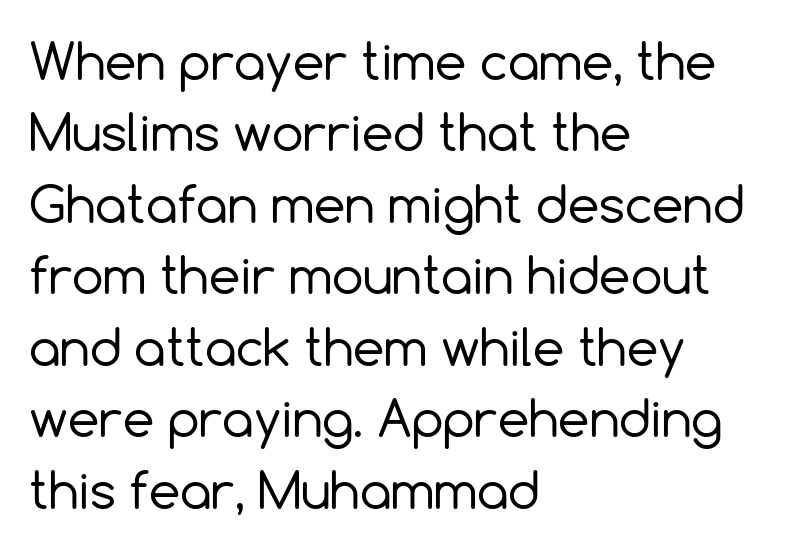
The image shows 50 px regular-weight sans-serif type, upright; set left-aligned, normal line spacing (1.43x), normal letter spacing, not underlined; a medium x-height.
